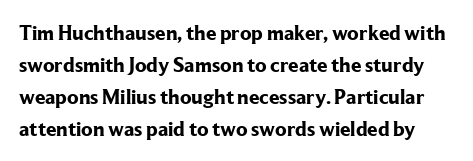
Q: Is the text bold? A: Yes.
Q: Is the text italic (slanted)? A: No, it is upright.
Q: Is the text underlined? A: No.
Q: Is the spacing between letters normal or unusually wide? A: Normal.
Q: Is the spacing between lines tight, normal or loose? A: Normal.
